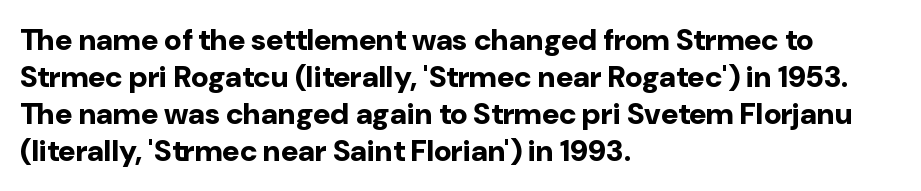
Q: Is the text bold? A: Yes.
Q: Is the text italic (slanted)? A: No, it is upright.
Q: Is the typeface a serif or a sans-serif typeface? A: Sans-serif.
Q: Is the text underlined? A: No.
Q: How is the paragraph aligned? A: Left-aligned.
Q: Is the spacing between letters normal or unusually wide? A: Normal.
Q: Width (condensed, normal, or wide)? A: Normal.
Q: Stroke contrast? A: Low.
Q: x-height? A: Medium.
Q: Monospaced? A: No.
